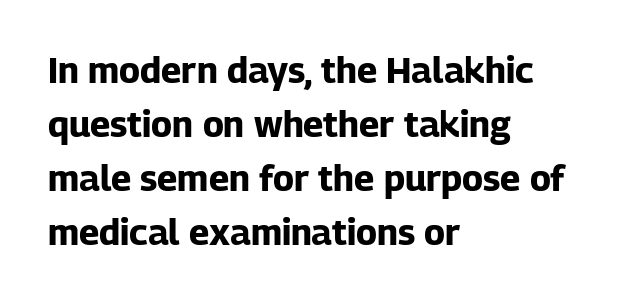
Each row of text sits above clean, open space. Left-aligned paragraph, ragged on the right. Here the glyphs are tracked normally, forming tight word shapes. Summary of vertical rhythm: regular, with standard interline spacing.
